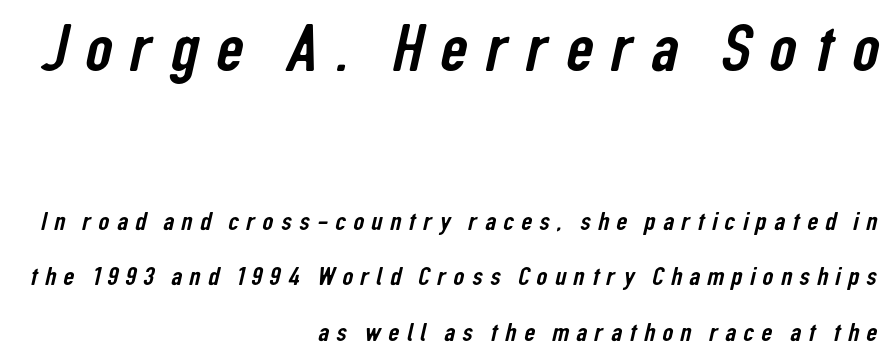
Q: Is the typeface a serif or a sans-serif typeface? A: Sans-serif.
Q: Is the text underlined? A: No.
Q: How is the paragraph aligned? A: Right-aligned.
Q: Is the spacing between letters normal or unusually wide? A: Unusually wide.
Q: Is the spacing between lines tight, normal or loose? A: Loose.
Q: Which block of text is set in a larger size, the first (top) or the second (bottom)? A: The first (top) one.
Q: Width (condensed, normal, or wide)? A: Condensed.
Q: Stroke contrast? A: Low.
Q: x-height? A: Medium.
Q: Monospaced? A: No.
